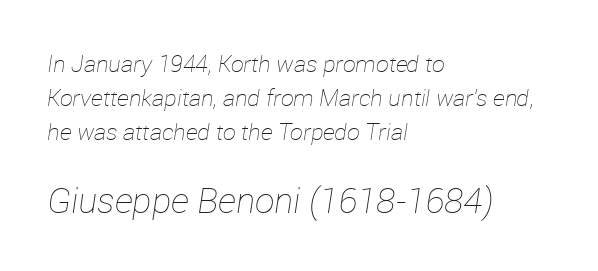
The line texture is even and compact thanks to regular tracking. The compositor pushed each line to the left boundary. This is not heavy type; no bold has been used. These lines sit exactly where default settings would place them. Of the two passages, the one underneath uses the larger point size.
